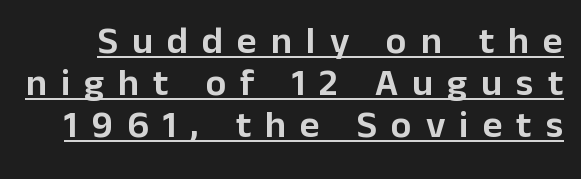
{"serif": "no", "italic": "no", "width": "normal", "stroke_contrast": "low", "x_height": "medium", "monospaced": "no", "underline": "yes", "line_spacing": "tight", "line_spacing_ratio": 1.11, "letter_spacing": "wide", "letter_spacing_em": 0.37, "glyph_px": 38}
